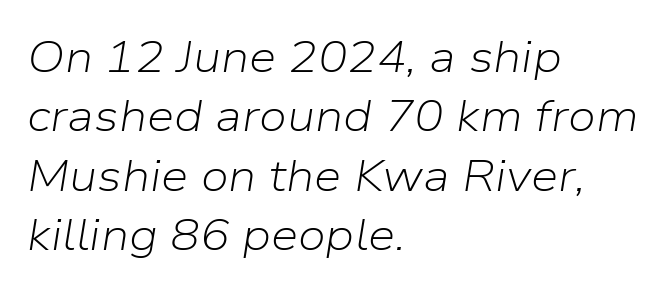
{"italic": "yes", "lean": "right", "slant_degrees": 9, "bold": "no", "weight": "light", "width": "normal", "stroke_contrast": "low", "x_height": "medium", "monospaced": "no", "underline": "no", "align": "left", "line_spacing": "normal", "line_spacing_ratio": 1.35, "letter_spacing": "normal", "letter_spacing_em": 0.0, "glyph_px": 44}
